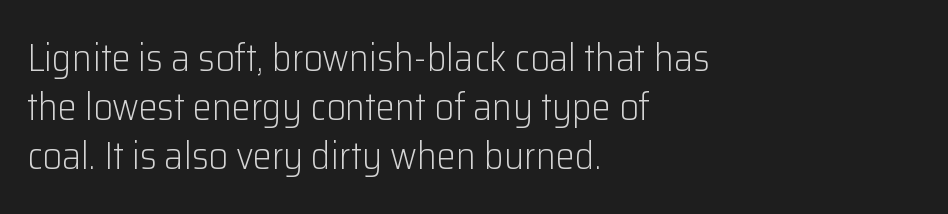
{"serif": "no", "italic": "no", "bold": "no", "weight": "light", "width": "normal", "stroke_contrast": "low", "x_height": "medium", "monospaced": "no", "underline": "no", "align": "left", "line_spacing": "normal", "line_spacing_ratio": 1.29, "letter_spacing": "normal", "letter_spacing_em": 0.0, "glyph_px": 38}
